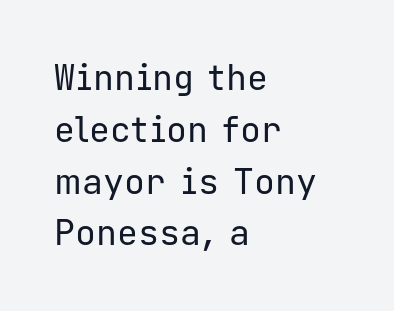
The image shows 35 px regular-weight sans-serif type, upright, monospaced; set left-aligned, normal line spacing (1.48x), normal letter spacing, not underlined; low stroke contrast and a medium x-height.
